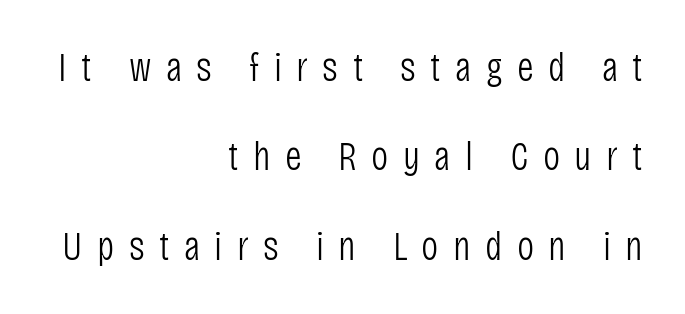
The image shows 41 px light, condensed sans-serif type, upright; set right-aligned, loose line spacing (2.18x), unusually wide letter spacing (+0.35 em), not underlined; low stroke contrast and a large x-height.
